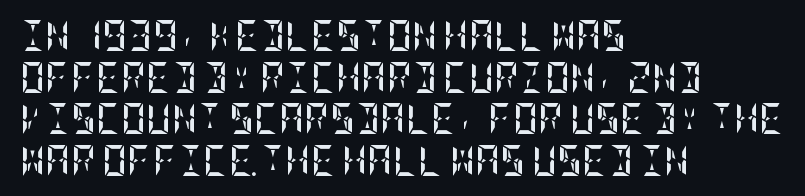
If you measured baseline to baseline, you'd find a middling distance. Tracking here is standard; glyphs follow each other at the usual distance. The space directly below the letters is spotless. The strokes are fattened all the way to bold.
